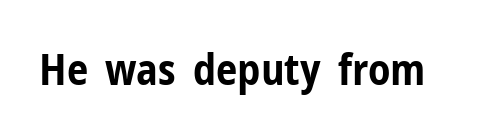
{"serif": "no", "italic": "no", "bold": "yes", "weight": "bold", "width": "condensed", "stroke_contrast": "low", "x_height": "medium", "monospaced": "no", "underline": "no", "letter_spacing": "normal", "letter_spacing_em": 0.0, "glyph_px": 43}
